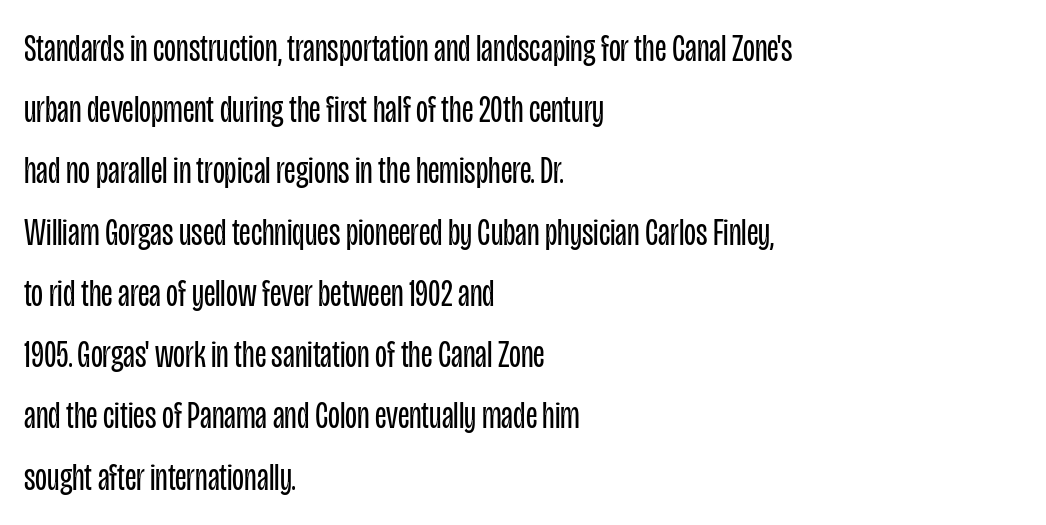
The gap between lines stays unmarked. Each letter's strokes conclude bluntly, with no projecting serifs. Here the glyphs are tracked normally, forming tight word shapes. In terms of posture, this sample is upright.
